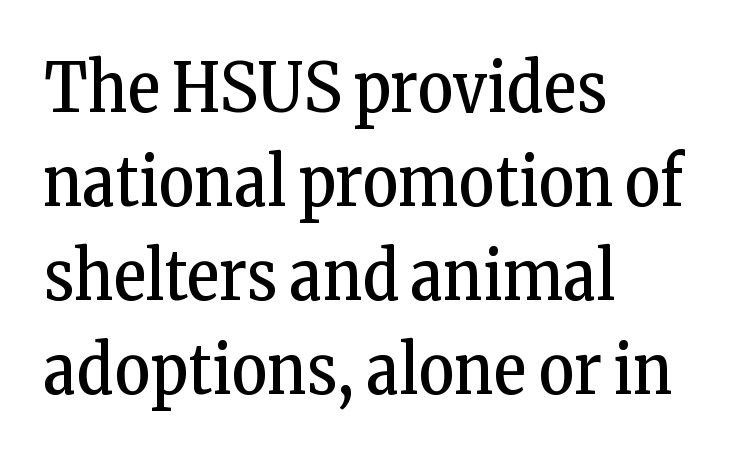
{"serif": "yes", "italic": "no", "bold": "no", "weight": "regular", "width": "condensed", "stroke_contrast": "low", "x_height": "medium", "monospaced": "no", "underline": "no", "align": "left", "line_spacing": "normal", "line_spacing_ratio": 1.36, "letter_spacing": "normal", "letter_spacing_em": 0.0, "glyph_px": 69}
